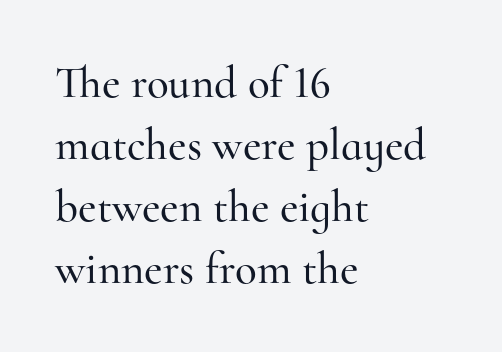
The image shows 45 px serif type, upright; set left-aligned, normal line spacing (1.38x), normal letter spacing, not underlined; high stroke contrast and a small x-height.
